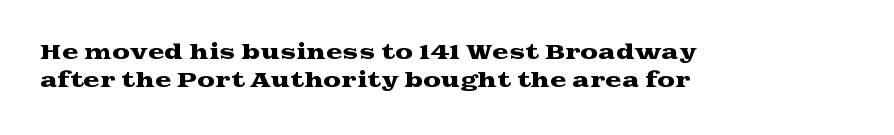
Q: Is the text italic (slanted)? A: No, it is upright.
Q: Is the text underlined? A: No.
Q: How is the paragraph aligned? A: Left-aligned.
Q: Is the spacing between letters normal or unusually wide? A: Normal.
Q: Is the spacing between lines tight, normal or loose? A: Normal.
